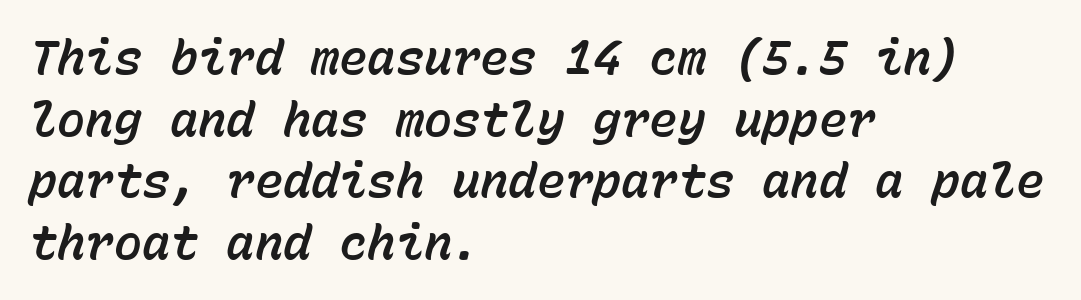
{"italic": "yes", "lean": "right", "slant_degrees": 15, "width": "normal", "stroke_contrast": "low", "x_height": "medium", "monospaced": "yes", "underline": "no", "align": "left", "line_spacing": "normal", "line_spacing_ratio": 1.31, "letter_spacing": "normal", "letter_spacing_em": 0.0, "glyph_px": 47}
